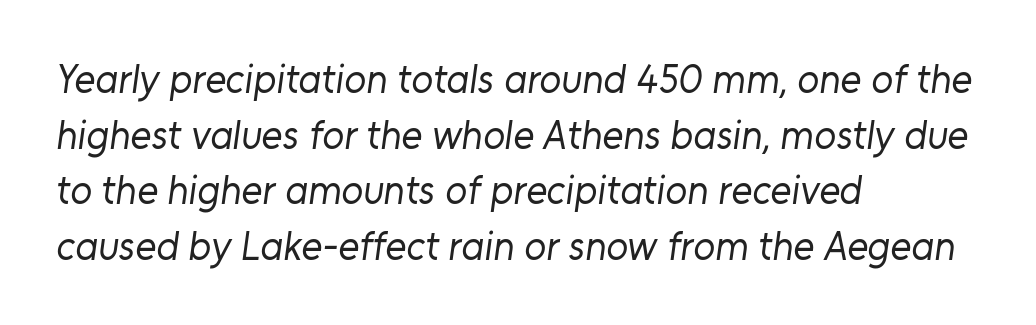
Q: Is the text bold? A: No.
Q: Is the typeface a serif or a sans-serif typeface? A: Sans-serif.
Q: Is the text underlined? A: No.
Q: How is the paragraph aligned? A: Left-aligned.
Q: Is the spacing between letters normal or unusually wide? A: Normal.
Q: Is the spacing between lines tight, normal or loose? A: Normal.
Q: Width (condensed, normal, or wide)? A: Normal.
Q: Stroke contrast? A: Low.
Q: x-height? A: Medium.
Q: Monospaced? A: No.
